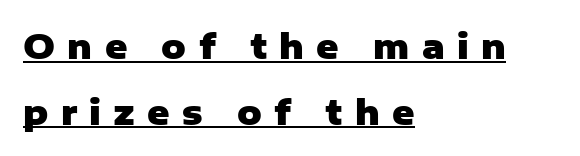
The tracking jumps out immediately: characters are airy and widely separated. Students, observe the line beneath the letters — that is underlining. The setting favours the left margin, as ordinary paragraphs usually do. This is the regular roman posture of the typeface. Each letter keeps its own natural width here, so spacing adapts to shape.
